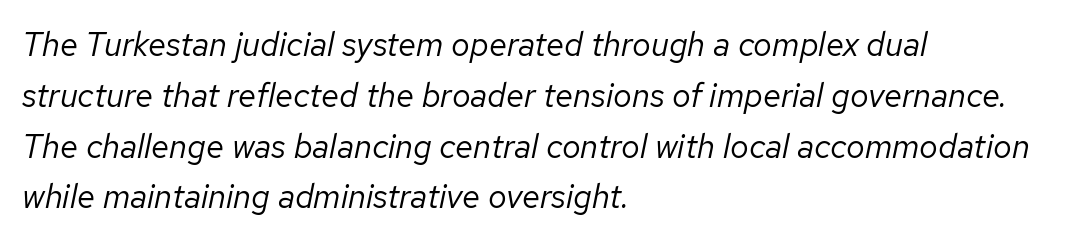
Q: Is the text bold? A: No.
Q: Is the text italic (slanted)? A: Yes, it leans right by about 12 degrees.
Q: Is the text underlined? A: No.
Q: How is the paragraph aligned? A: Left-aligned.
Q: Is the spacing between letters normal or unusually wide? A: Normal.
Q: Is the spacing between lines tight, normal or loose? A: Normal.
Q: Width (condensed, normal, or wide)? A: Normal.
Q: Stroke contrast? A: Low.
Q: x-height? A: Medium.
Q: Monospaced? A: No.
